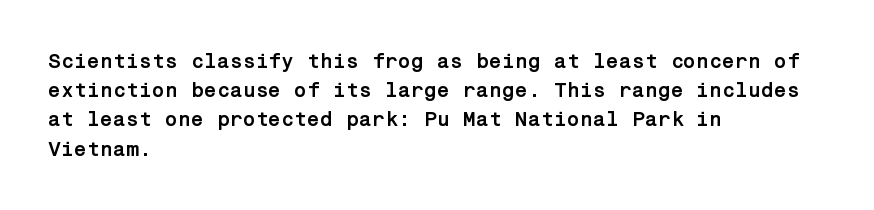
When letters stand straight like this, we call the style roman or upright. Line starts are locked; line ends wander. Quick note: underline off. Words appear dense and cohesive because spacing is normal. A normal amount of white space separates one row of letters from the next.
